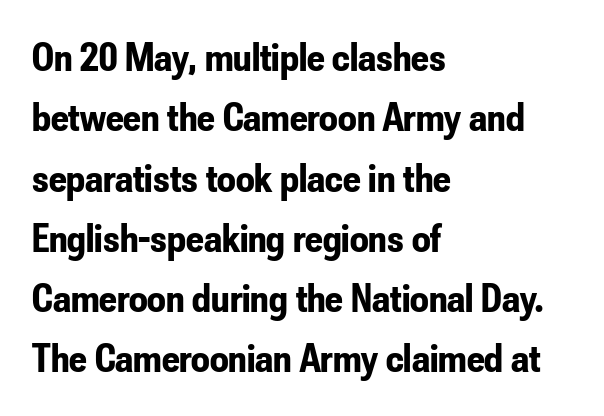
The image shows 41 px bold, condensed sans-serif type, upright; set left-aligned, normal line spacing (1.47x), normal letter spacing, not underlined; low stroke contrast and a small x-height.
